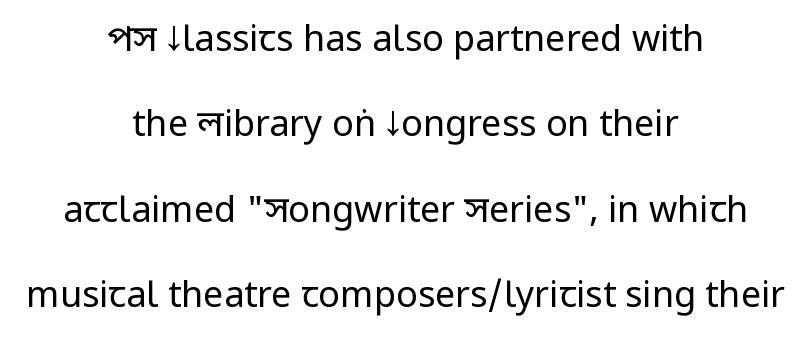
The image shows 36 px regular-weight, condensed sans-serif type, upright; set centered, loose line spacing (2.37x), normal letter spacing, not underlined; low stroke contrast.
